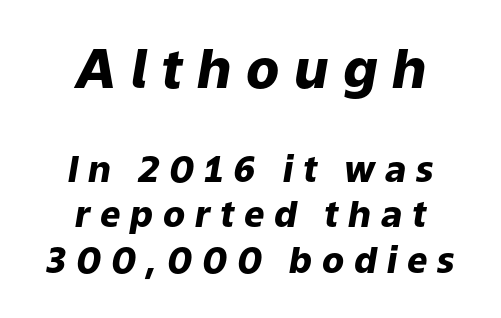
{"italic": "yes", "lean": "right", "slant_degrees": 9, "bold": "yes", "weight": "heavy", "width": "normal", "stroke_contrast": "low", "x_height": "medium", "monospaced": "no", "underline": "no", "align": "center", "line_spacing": "normal", "line_spacing_ratio": 1.27, "letter_spacing": "wide", "letter_spacing_em": 0.27, "larger_block": "first", "size_ratio": 1.5, "glyph_px": 54}
